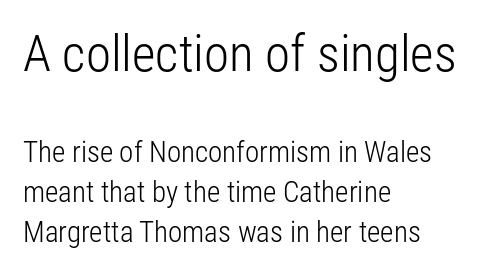
Caption: multi-line text, flush left, ragged right. Here the designer chose a conventional face with non-uniform glyph widths. Glyph-to-glyph distance matches everyday printed text. The designer went with a sans here, leaving each stem footless.
